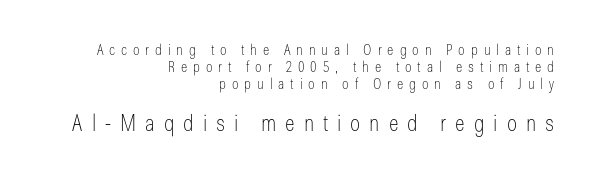
Q: Is the text bold? A: No.
Q: Is the text italic (slanted)? A: No, it is upright.
Q: Is the text underlined? A: No.
Q: How is the paragraph aligned? A: Right-aligned.
Q: Is the spacing between letters normal or unusually wide? A: Unusually wide.
Q: Is the spacing between lines tight, normal or loose? A: Tight.
Q: Which block of text is set in a larger size, the first (top) or the second (bottom)? A: The second (bottom) one.
